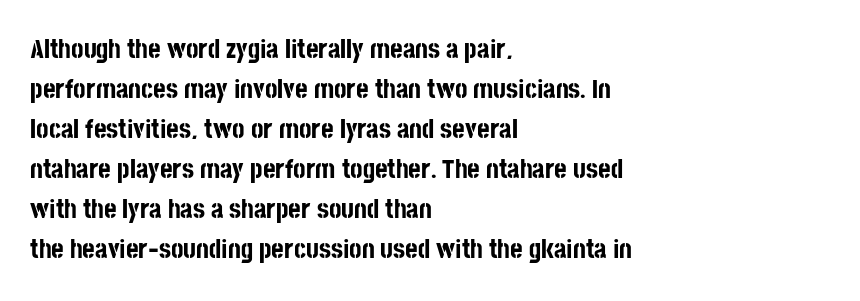
A student would call this left alignment; a typographer would say flush left, rag right. Lines of text with bare space underneath. Does the weight exceed regular? Yes, all the way to bold. Posture: vertical. The rows are spaced the way most documents space them. In terms of letterspacing, this is plain default setting.
